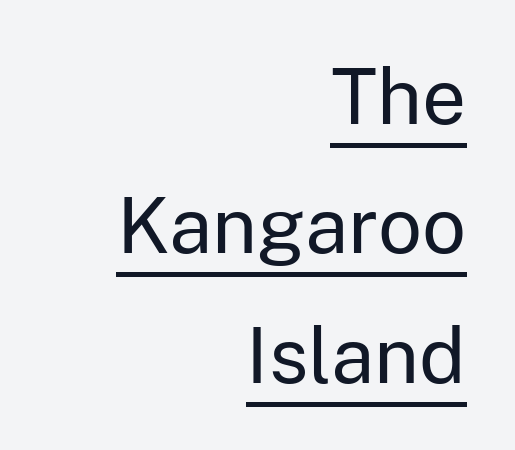
The image shows 78 px regular-weight sans-serif type, upright; set right-aligned, normal line spacing (1.66x), normal letter spacing, underlined; low stroke contrast and a medium x-height.
